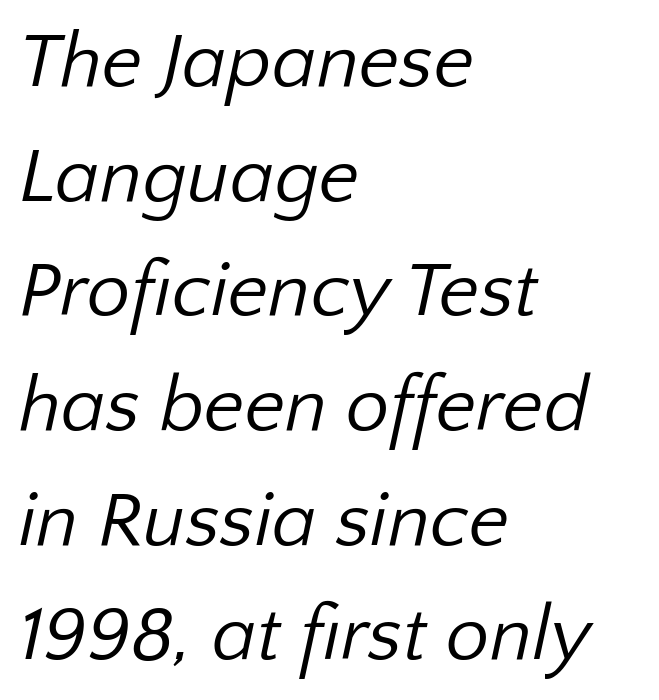
The image shows 78 px regular-weight sans-serif type; set left-aligned, normal line spacing (1.47x), normal letter spacing, not underlined; low stroke contrast and a medium x-height.
